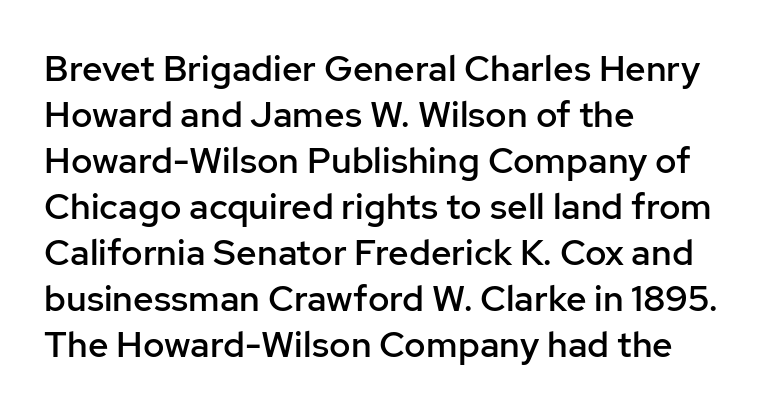
Q: Is the text bold? A: Semi-bold.
Q: Is the text italic (slanted)? A: No, it is upright.
Q: Is the typeface a serif or a sans-serif typeface? A: Sans-serif.
Q: Is the text underlined? A: No.
Q: How is the paragraph aligned? A: Left-aligned.
Q: Is the spacing between letters normal or unusually wide? A: Normal.
Q: Is the spacing between lines tight, normal or loose? A: Normal.
Q: Width (condensed, normal, or wide)? A: Normal.
Q: Stroke contrast? A: Low.
Q: x-height? A: Medium.
Q: Monospaced? A: No.
